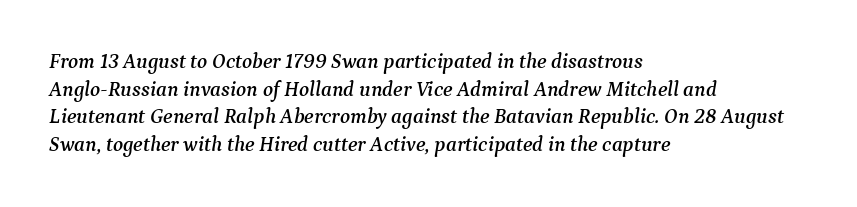
{"italic": "yes", "lean": "right", "slant_degrees": 9, "underline": "no", "align": "left", "line_spacing": "normal", "line_spacing_ratio": 1.32, "letter_spacing": "normal", "letter_spacing_em": 0.0, "glyph_px": 21}
